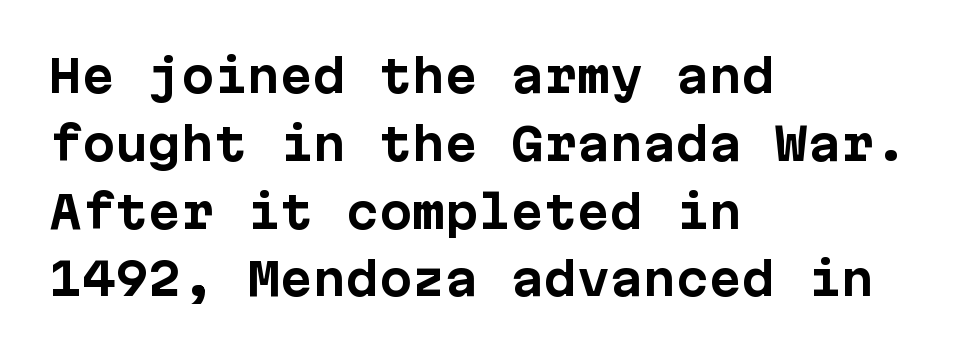
Characters remain perfectly vertical along every line. The rendering uses typewriter-style spacing with identical character cells. The words here are not underlined. In terms of weight, the rendering is a true, heavy bold. Regular leading. Default kerning and tracking; the words read as compact shapes.
